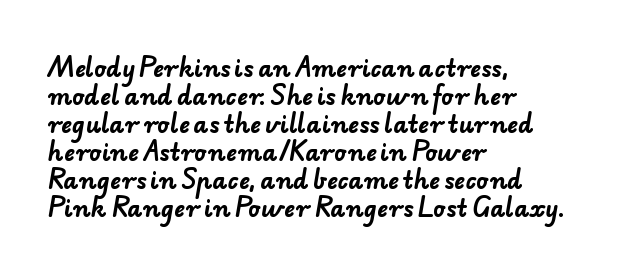
The image shows 23 px bold type; set left-aligned, line spacing 1.22x, normal letter spacing, not underlined.
